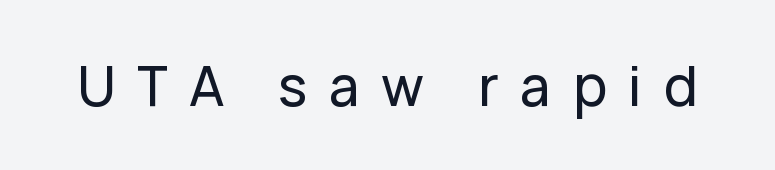
Q: Is the text italic (slanted)? A: No, it is upright.
Q: Is the typeface a serif or a sans-serif typeface? A: Sans-serif.
Q: Is the text underlined? A: No.
Q: Is the spacing between letters normal or unusually wide? A: Unusually wide.
Q: Width (condensed, normal, or wide)? A: Normal.
Q: Stroke contrast? A: Low.
Q: x-height? A: Medium.
Q: Monospaced? A: No.
